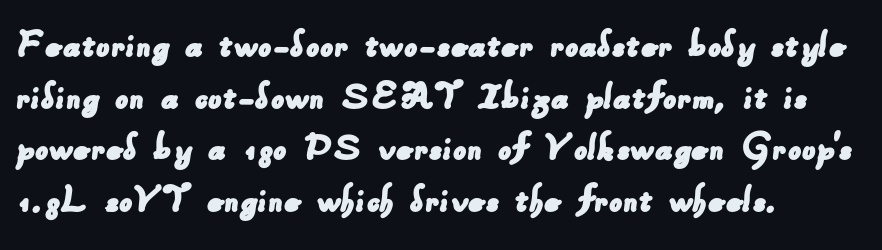
{"serif": "no", "width": "normal", "stroke_contrast": "low", "x_height": "small", "monospaced": "no", "underline": "no", "align": "left", "line_spacing_ratio": 1.23, "letter_spacing": "normal", "letter_spacing_em": 0.0, "glyph_px": 42}
